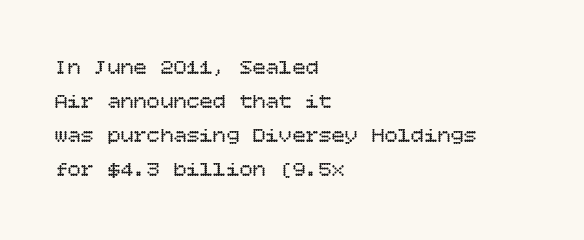
The image shows 22 px text type, upright; set left-aligned, normal line spacing (1.55x), normal letter spacing, not underlined.
